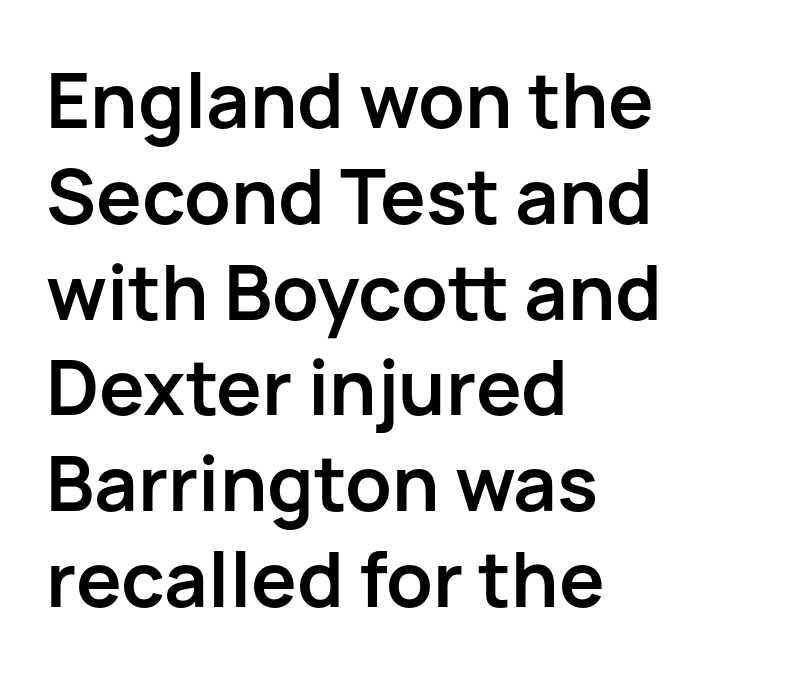
The image shows 76 px semibold sans-serif type, upright; set left-aligned, normal line spacing (1.26x), normal letter spacing, not underlined; low stroke contrast and a medium x-height.
